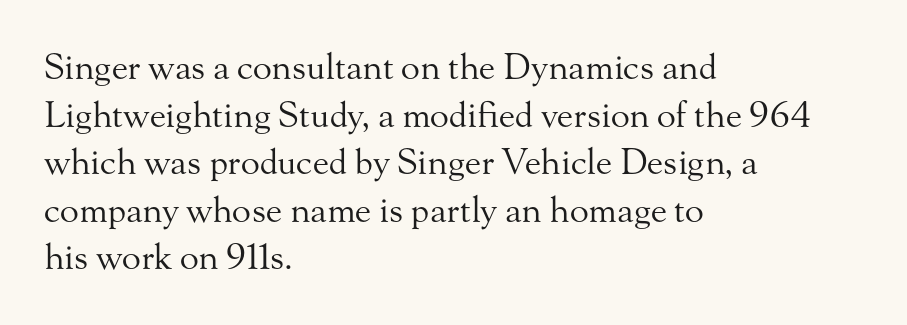
The image shows 35 px regular-weight serif type, upright; set left-aligned, normal line spacing (1.36x), normal letter spacing, not underlined; medium stroke contrast and a small x-height.
